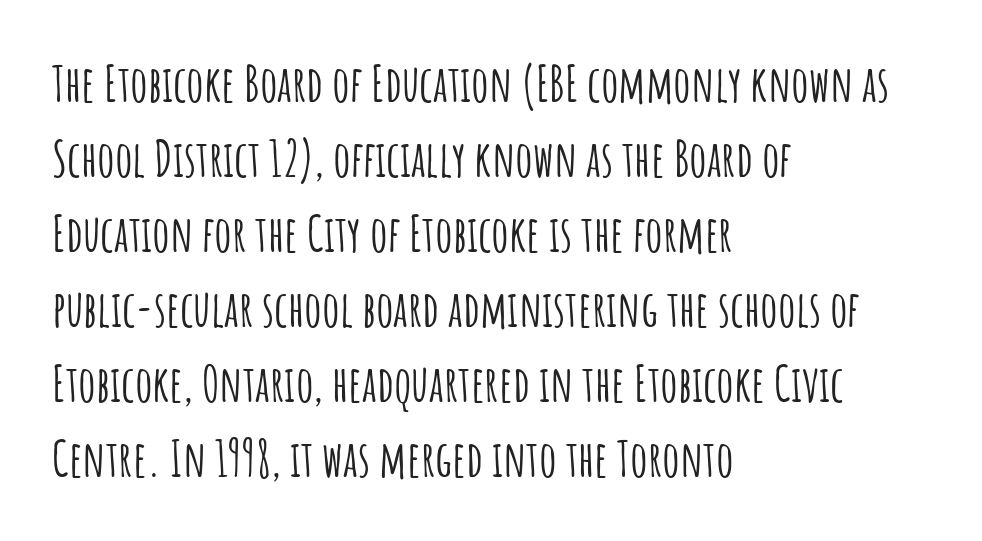
Notice how the passage keeps a crisp vertical edge on the left only. Letterform terminals end flat and unadorned throughout the passage. What stands out about the letter spacing? Nothing — it is the standard amount. Reading down the column, the eye jumps a familiar distance to each next line. Does the lettering tilt? It doesn't — this is upright. A typesetter would call this proportional, since set widths differ per character.
